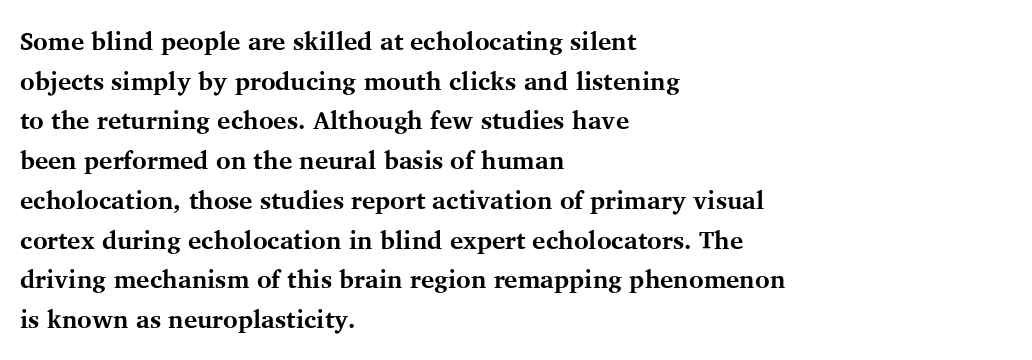
{"italic": "no", "bold": "yes", "underline": "no", "align": "left", "line_spacing": "normal", "line_spacing_ratio": 1.59, "letter_spacing": "normal", "letter_spacing_em": 0.0, "glyph_px": 25}
